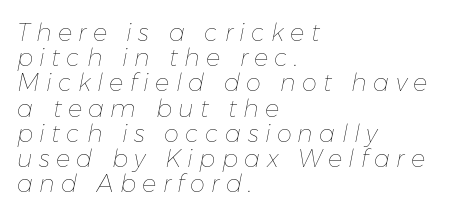
The image shows 24 px text type, italic (leaning right); set left-aligned, tight line spacing (1.05x), unusually wide letter spacing (+0.26 em), not underlined.
